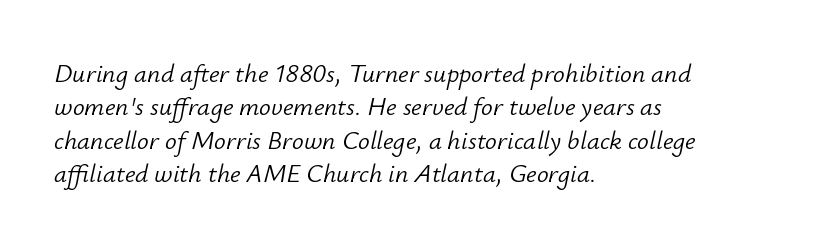
{"italic": "yes", "lean": "right", "slant_degrees": 12, "bold": "no", "underline": "no", "align": "left", "line_spacing": "normal", "line_spacing_ratio": 1.28, "letter_spacing": "normal", "letter_spacing_em": 0.0, "glyph_px": 26}
